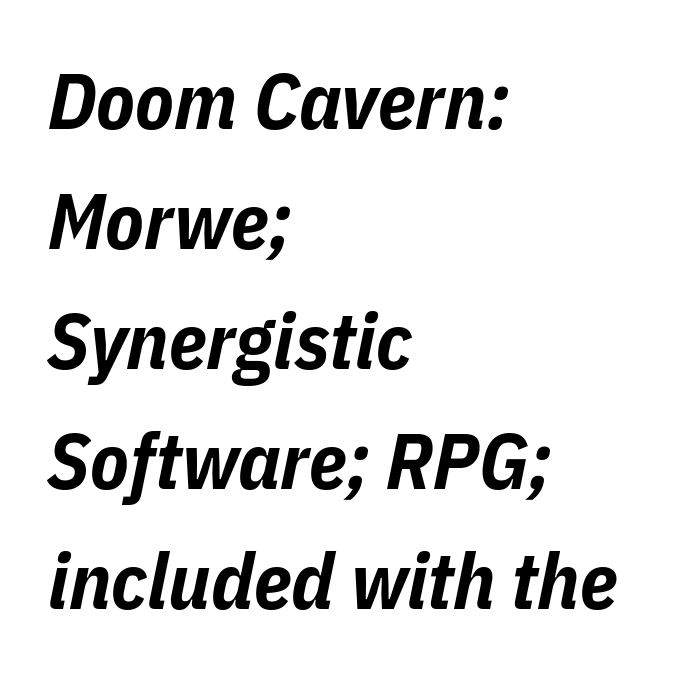
This rendering uses left alignment, leaving the right contour irregular. Nobody drew a line under any word here. Italic? Definitely — the glyphs are oblique. The passage shown has conventional tracking throughout. These lines are rendered in a variable-pitch font. In terms of leading, this rendering sits right in the middle.
